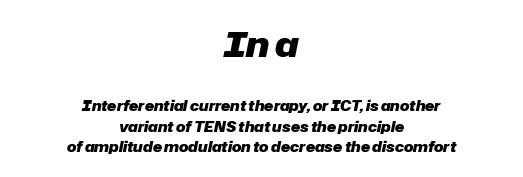
Q: Is the text bold? A: Yes.
Q: Is the text italic (slanted)? A: Yes, it leans right by about 12 degrees.
Q: Is the text underlined? A: No.
Q: How is the paragraph aligned? A: Centered.
Q: Is the spacing between letters normal or unusually wide? A: Normal.
Q: Is the spacing between lines tight, normal or loose? A: Normal.
Q: Which block of text is set in a larger size, the first (top) or the second (bottom)? A: The first (top) one.
Q: Width (condensed, normal, or wide)? A: Normal.
Q: Stroke contrast? A: Low.
Q: x-height? A: Medium.
Q: Monospaced? A: No.
